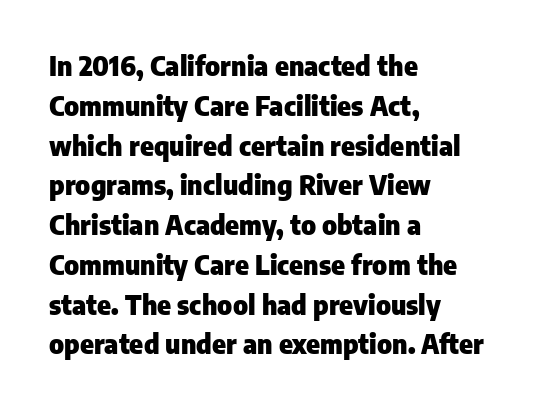
Plenty of ink on the page — the face is bold. Vertical spacing — default. Descenders hang freely into open space. All the whitespace from short lines collects on the right. This rendering leaves character spacing at its baseline value. Do the letters lean? They stand straight.
